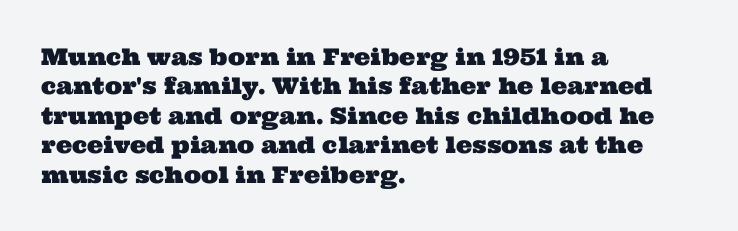
Q: Is the text underlined? A: No.
Q: How is the paragraph aligned? A: Left-aligned.
Q: Is the spacing between letters normal or unusually wide? A: Normal.
Q: Is the spacing between lines tight, normal or loose? A: Normal.
